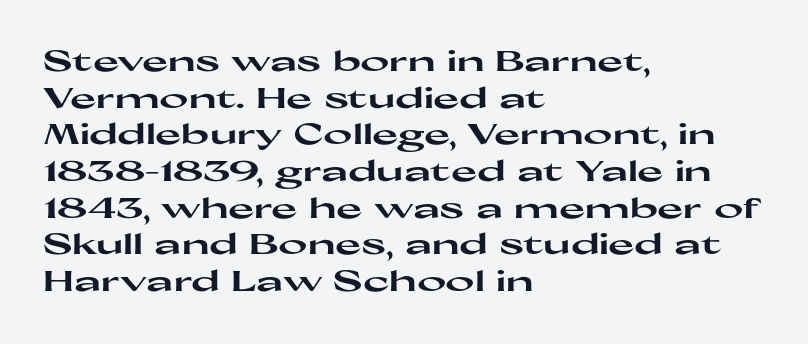
Q: Is the text bold? A: Yes.
Q: Is the text italic (slanted)? A: No, it is upright.
Q: Is the typeface a serif or a sans-serif typeface? A: Sans-serif.
Q: Is the text underlined? A: No.
Q: How is the paragraph aligned? A: Left-aligned.
Q: Is the spacing between letters normal or unusually wide? A: Normal.
Q: Is the spacing between lines tight, normal or loose? A: Normal.
Q: Width (condensed, normal, or wide)? A: Wide.
Q: Stroke contrast? A: High.
Q: x-height? A: Medium.
Q: Monospaced? A: No.
